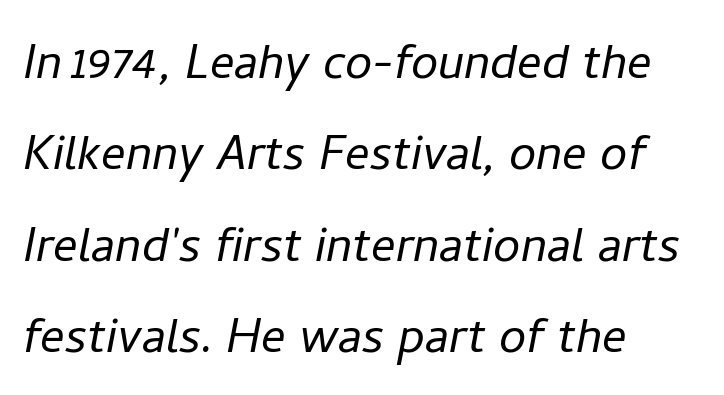
If you drew a ruler down the left edge, every line would touch it. The face used here is rendered with its standard letterfit. Is this a fixed-width face? No — the glyphs have proportional, varying widths. Does the lettering tilt? It does — this is italic. Vertically, the passage feels balanced, rows spaced as you'd expect.
